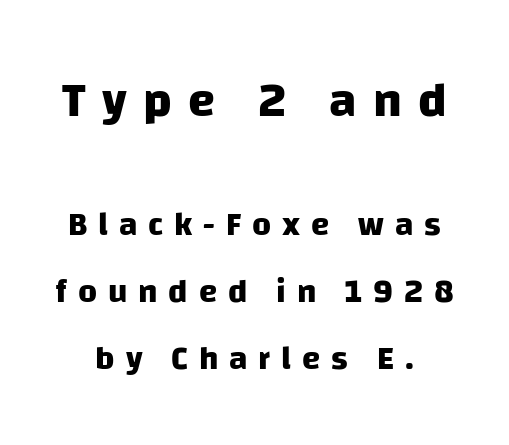
{"serif": "no", "bold": "yes", "weight": "heavy", "width": "normal", "stroke_contrast": "low", "x_height": "large", "monospaced": "no", "underline": "no", "line_spacing": "loose", "line_spacing_ratio": 2.03, "letter_spacing": "wide", "letter_spacing_em": 0.33, "larger_block": "first", "size_ratio": 1.48, "glyph_px": 49}
